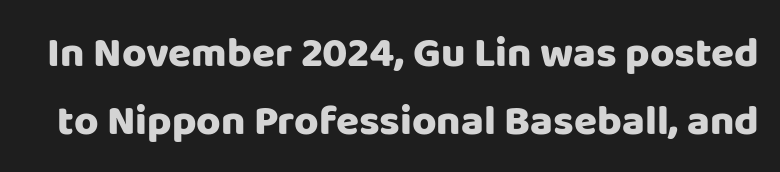
The letters advance in unequal steps, a hallmark of proportional type. The face used here is rendered with its standard letterfit. These lines are composed in type without serifs. The specimen omits any rule beneath the text block's lines.
